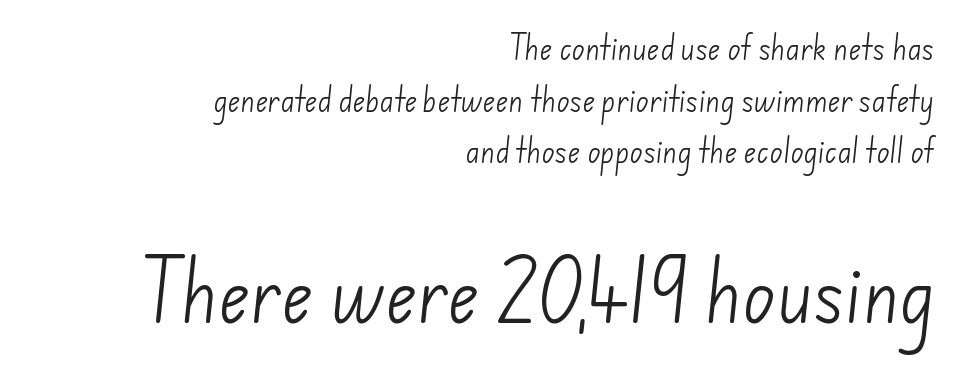
Look at the glyph heights: the lower group is clearly the bigger setting. Does the leading feel generous? Absolutely, it's lavish. Quick note: underline off. No heavy texture on the line: the type isn't bold.
